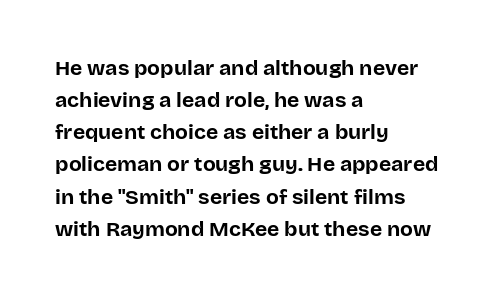
Q: Is the text bold? A: Yes.
Q: Is the text italic (slanted)? A: No, it is upright.
Q: Is the text underlined? A: No.
Q: How is the paragraph aligned? A: Left-aligned.
Q: Is the spacing between letters normal or unusually wide? A: Normal.
Q: Is the spacing between lines tight, normal or loose? A: Normal.
